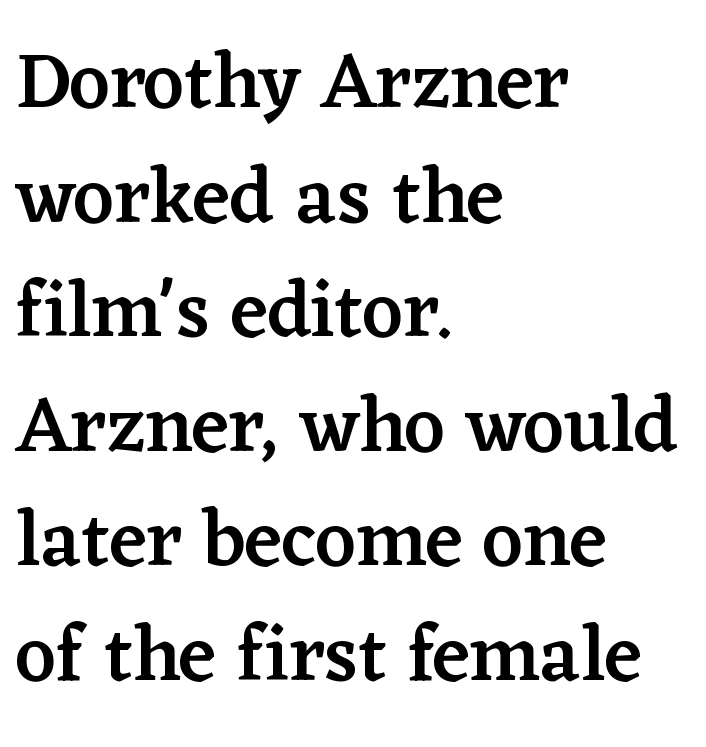
Regarding serifs, this sample has them. This is roman type, the default non-slanted kind. Teacher's note: observe the even left margin — that is flush-left alignment. Only glyphs here, with clear space below each row. Looks like regular typesetting: each glyph gets only the width it needs. A semibold gives these letters moderate extra thickness, short of bold.
